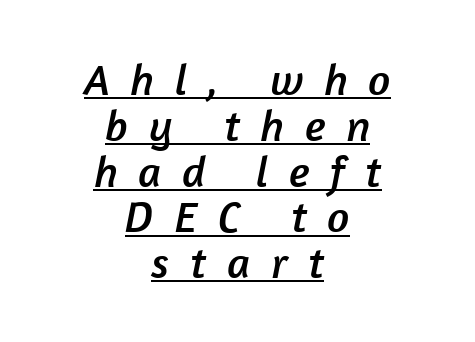
Short note: letters widely spaced. Varying glyph widths throughout — classic text-font behaviour. Grotesque or geometric, the face here clearly has no serifs. One-word summary of the alignment: center. The vertical gap from one line to the next is small.
